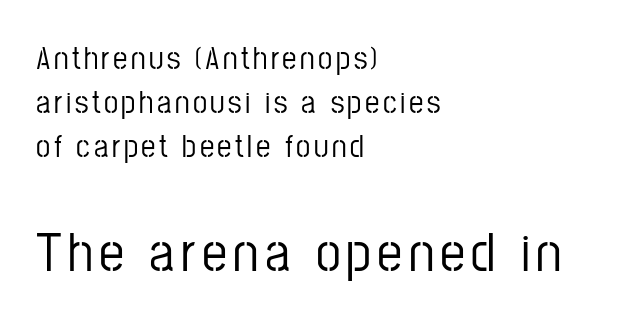
Q: Is the text italic (slanted)? A: No, it is upright.
Q: Is the typeface a serif or a sans-serif typeface? A: Sans-serif.
Q: Is the text underlined? A: No.
Q: How is the paragraph aligned? A: Left-aligned.
Q: Is the spacing between lines tight, normal or loose? A: Normal.
Q: Which block of text is set in a larger size, the first (top) or the second (bottom)? A: The second (bottom) one.
Q: Width (condensed, normal, or wide)? A: Condensed.
Q: Stroke contrast? A: Low.
Q: x-height? A: Medium.
Q: Monospaced? A: No.
